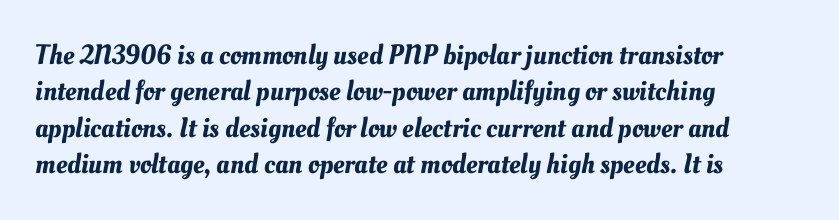
Proportional: the letters do not fall into vertical columns. Inter-character spacing is left at the font's built-in metrics. Decoration check: the copy has no underline. Layout note: lines flush left. Vertical spacing — default.
